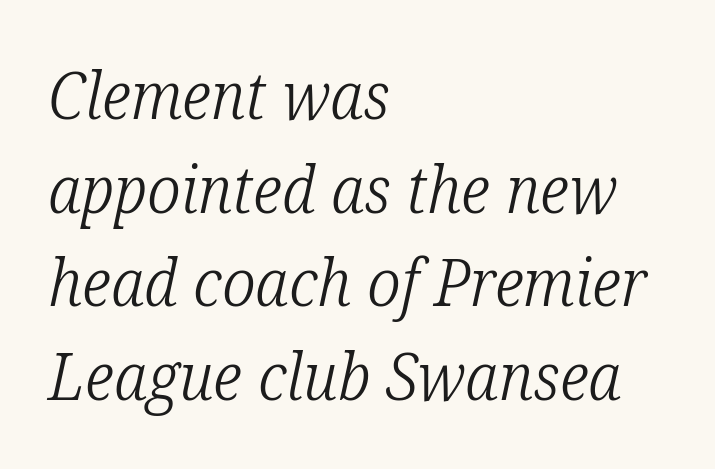
{"serif": "yes", "italic": "yes", "lean": "right", "slant_degrees": 12, "bold": "no", "weight": "light", "width": "condensed", "stroke_contrast": "low", "x_height": "medium", "monospaced": "no", "underline": "no", "align": "left", "line_spacing": "normal", "line_spacing_ratio": 1.42, "letter_spacing": "normal", "letter_spacing_em": 0.0, "glyph_px": 66}
